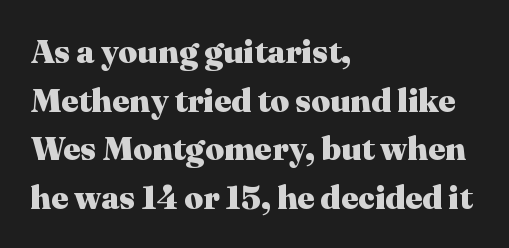
{"serif": "yes", "italic": "no", "bold": "yes", "weight": "heavy", "width": "normal", "stroke_contrast": "medium", "x_height": "medium", "monospaced": "no", "underline": "no", "align": "left", "line_spacing": "normal", "line_spacing_ratio": 1.47, "letter_spacing": "normal", "letter_spacing_em": 0.0, "glyph_px": 33}
